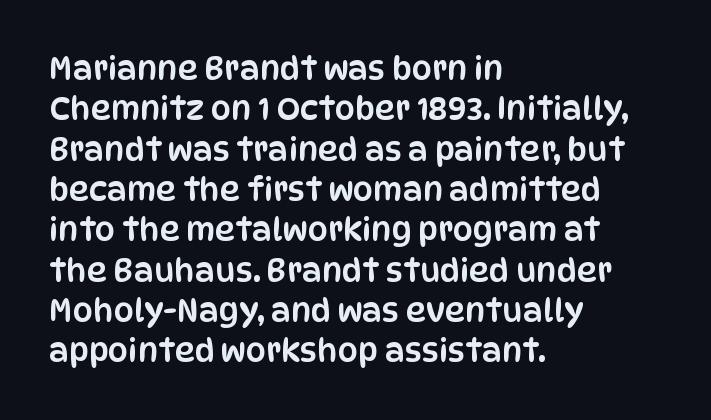
The gap between lines stays unmarked. This rendering leaves character spacing at its baseline value. The text was rendered using a sans face with plain stroke endings. Nope, not italic — everything's standing straight. Caption: multi-line text, flush left, ragged right.
